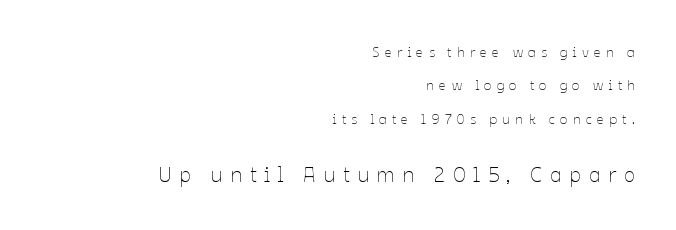
Q: Is the text bold? A: No.
Q: Is the text italic (slanted)? A: No, it is upright.
Q: Is the text underlined? A: No.
Q: How is the paragraph aligned? A: Right-aligned.
Q: Is the spacing between letters normal or unusually wide? A: Unusually wide.
Q: Is the spacing between lines tight, normal or loose? A: Loose.
Q: Which block of text is set in a larger size, the first (top) or the second (bottom)? A: The second (bottom) one.
